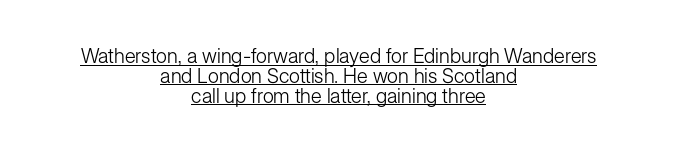
Q: Is the text bold? A: No.
Q: Is the text italic (slanted)? A: No, it is upright.
Q: Is the text underlined? A: Yes.
Q: How is the paragraph aligned? A: Centered.
Q: Is the spacing between letters normal or unusually wide? A: Normal.
Q: Is the spacing between lines tight, normal or loose? A: Tight.
